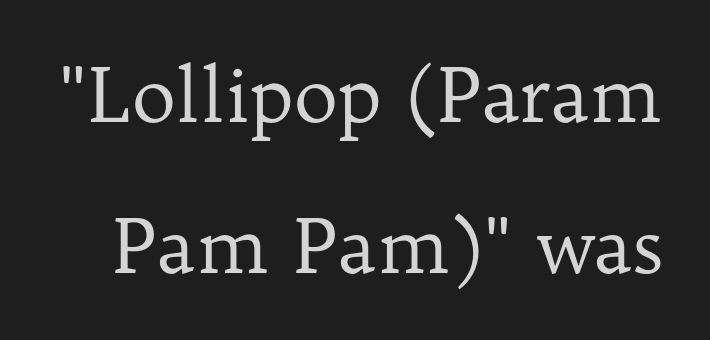
{"serif": "yes", "italic": "no", "bold": "no", "weight": "regular", "width": "normal", "stroke_contrast": "low", "x_height": "medium", "monospaced": "no", "underline": "no", "line_spacing": "loose", "line_spacing_ratio": 2.01, "letter_spacing": "normal", "letter_spacing_em": 0.0, "glyph_px": 75}
